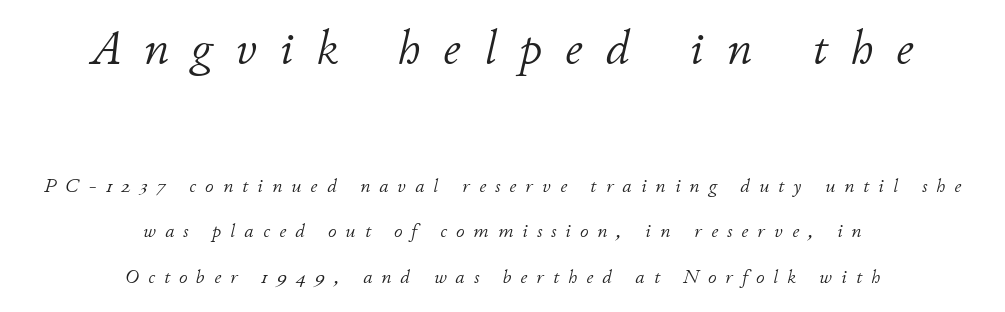
Q: Is the text bold? A: No.
Q: Is the text italic (slanted)? A: Yes, it leans right by about 11 degrees.
Q: Is the text underlined? A: No.
Q: How is the paragraph aligned? A: Centered.
Q: Is the spacing between letters normal or unusually wide? A: Unusually wide.
Q: Is the spacing between lines tight, normal or loose? A: Loose.
Q: Which block of text is set in a larger size, the first (top) or the second (bottom)? A: The first (top) one.
Q: Width (condensed, normal, or wide)? A: Normal.
Q: Stroke contrast? A: Low.
Q: x-height? A: Small.
Q: Monospaced? A: No.
